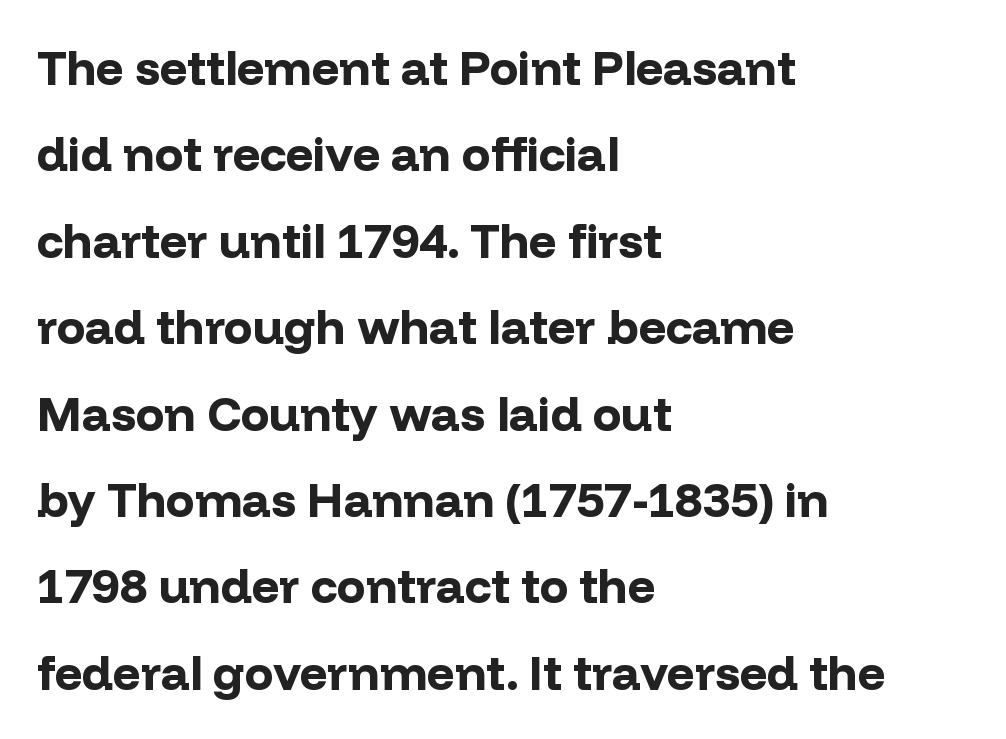
Inter-character spacing is left at the font's built-in metrics. The typesetter chose a ragged-right arrangement here. Plenty of ink on the page — the face is bold. The area under the type is left untouched. The letters advance in unequal steps, a hallmark of proportional type.
